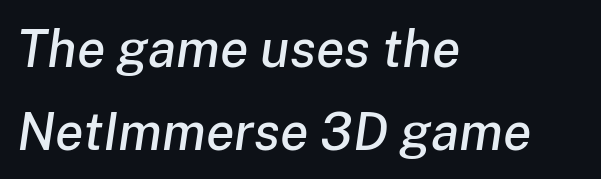
The image shows 52 px text type, italic (leaning right); set left-aligned, normal line spacing (1.59x), normal letter spacing, not underlined; low stroke contrast and a medium x-height.
